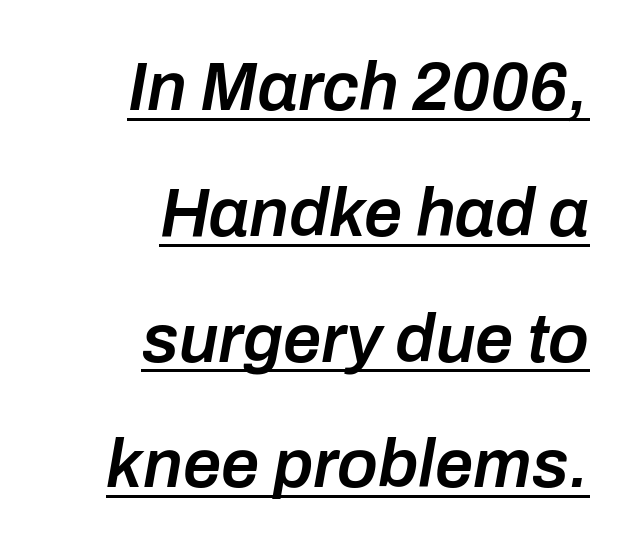
Notice the strokes are somewhat thickened but not fully heavy: this is a semibold. These lines were composed using italics. Does a line run under the words? Yes, clearly. This sample has the flowing, uneven cadence of proportional lettering. A flush-right, rag-left setting is used for this passage.
